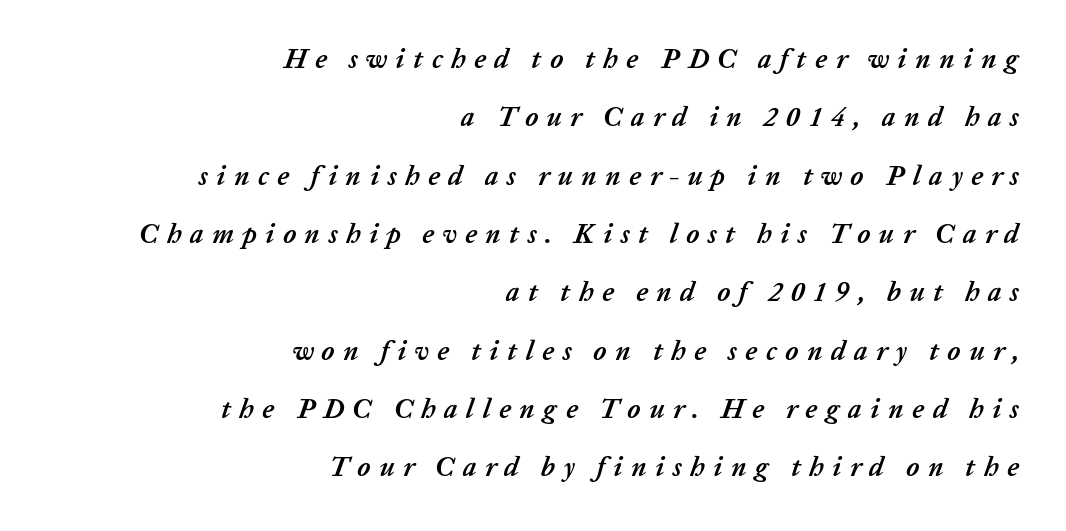
{"italic": "yes", "lean": "right", "slant_degrees": 20, "bold": "yes", "underline": "no", "align": "right", "line_spacing": "loose", "line_spacing_ratio": 2.16, "letter_spacing": "wide", "letter_spacing_em": 0.31, "glyph_px": 27}
